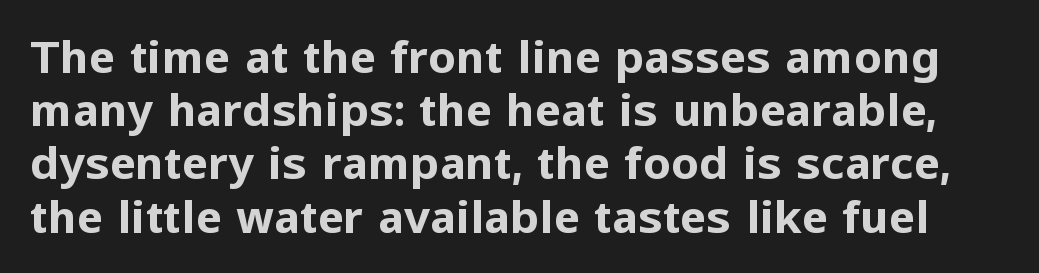
The typeface chosen for these lines omits serifs. Look at the tracking — it's just the regular setting, nothing added. Descenders are the only things crossing below the line. In terms of weight, the rendering is a true, heavy bold. Does the lettering tilt? It doesn't — this is upright. Varying glyph widths throughout — classic text-font behaviour.
